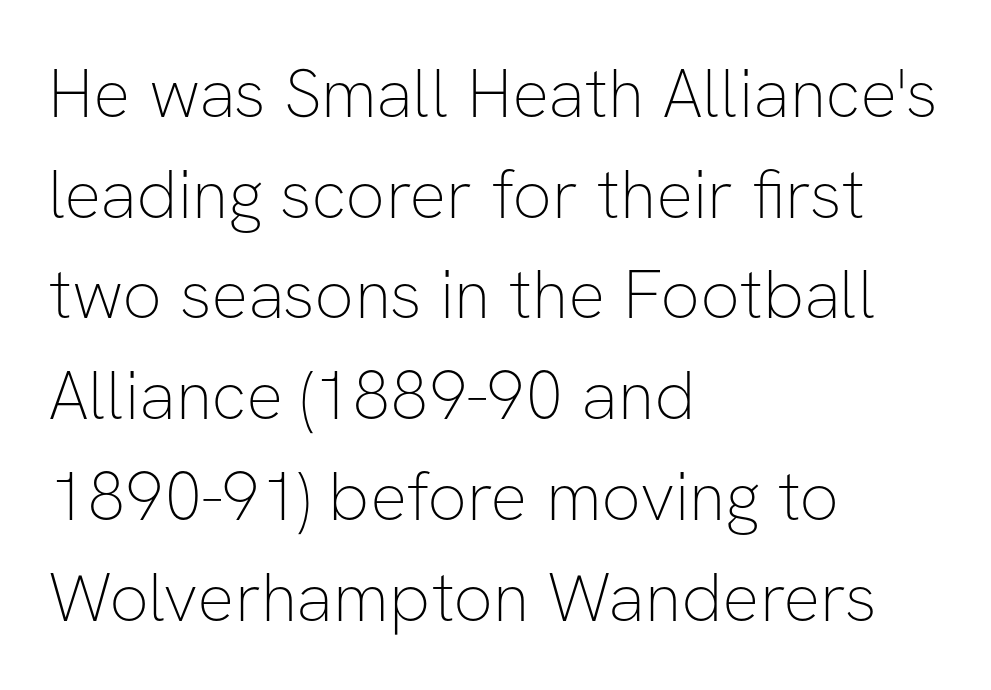
{"serif": "no", "italic": "no", "bold": "no", "weight": "thin", "width": "normal", "stroke_contrast": "low", "x_height": "medium", "monospaced": "no", "underline": "no", "align": "left", "line_spacing": "normal", "line_spacing_ratio": 1.46, "letter_spacing": "normal", "letter_spacing_em": 0.0, "glyph_px": 69}
